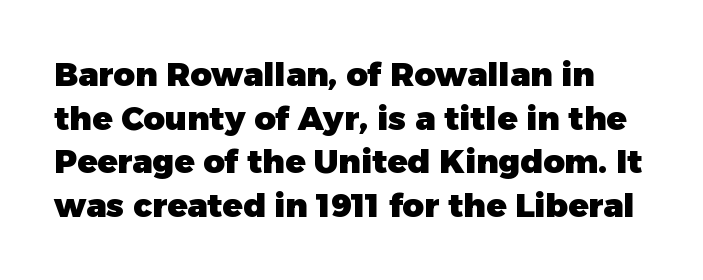
The image shows 33 px heavy sans-serif type, upright; set normal line spacing (1.32x), normal letter spacing, not underlined; low stroke contrast and a medium x-height.
